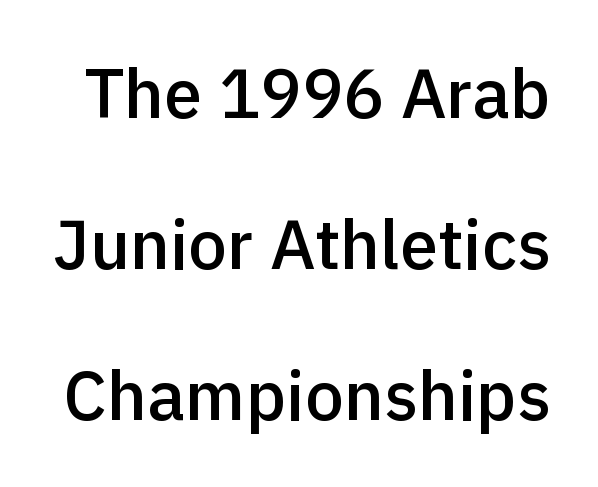
{"serif": "no", "italic": "no", "bold": "semi", "weight": "semibold", "width": "normal", "x_height": "medium", "monospaced": "no", "underline": "no", "line_spacing": "loose", "line_spacing_ratio": 2.19, "letter_spacing": "normal", "letter_spacing_em": 0.0, "glyph_px": 69}
